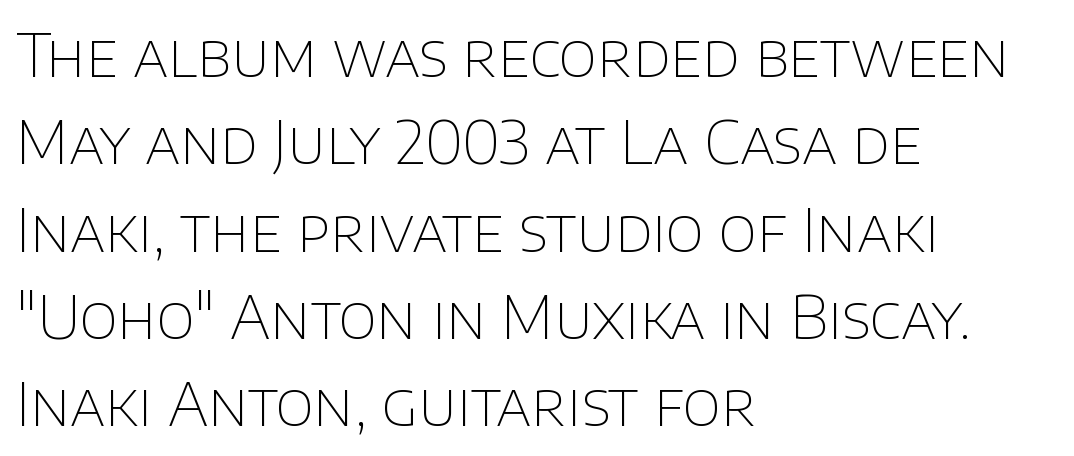
The image shows 59 px thin sans-serif type, upright; set left-aligned, normal line spacing (1.48x), normal letter spacing, not underlined; low stroke contrast and a large x-height.
